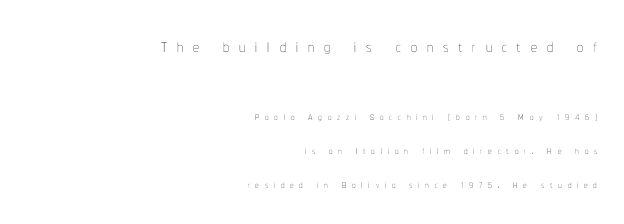
{"italic": "no", "bold": "no", "underline": "no", "align": "right", "line_spacing": "loose", "line_spacing_ratio": 2.43, "letter_spacing": "wide", "letter_spacing_em": 0.41, "larger_block": "first", "size_ratio": 1.71, "glyph_px": 24}
